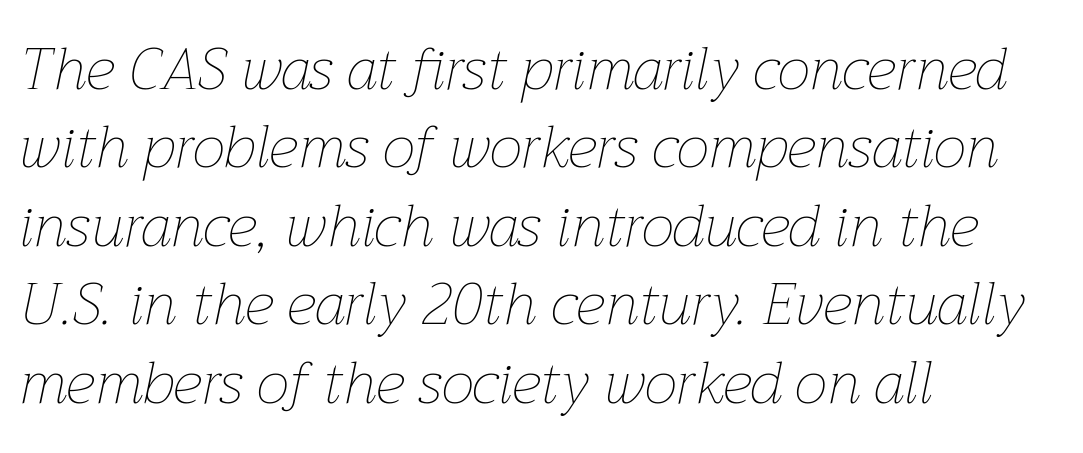
The image shows 59 px thin type, italic (leaning right); set left-aligned, normal line spacing (1.33x), normal letter spacing, not underlined; low stroke contrast and a medium x-height.
